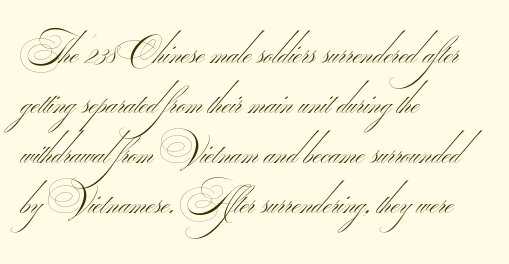
The image shows 36 px thin, wide sans-serif type; set left-aligned, normal line spacing (1.39x), normal letter spacing, not underlined; medium stroke contrast.
